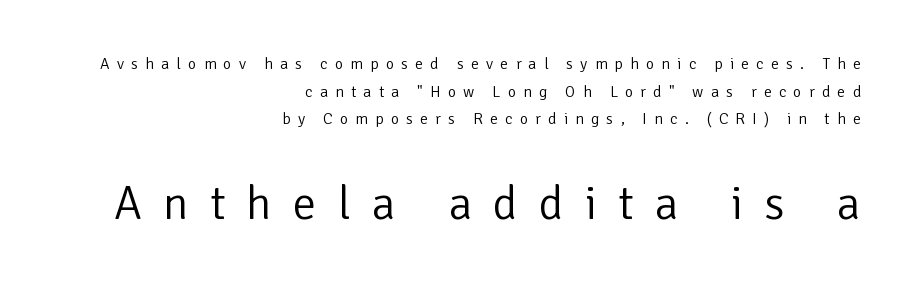
Type style note: lacks serifs. The letters in the lower block stand taller than those in the block above. Descender tails drop into unmarked territory. No italicization has been applied; the sample stays upright. Glyph-to-glyph distance is far greater than everyday printed text. Here the designer chose a conventional face with non-uniform glyph widths.
